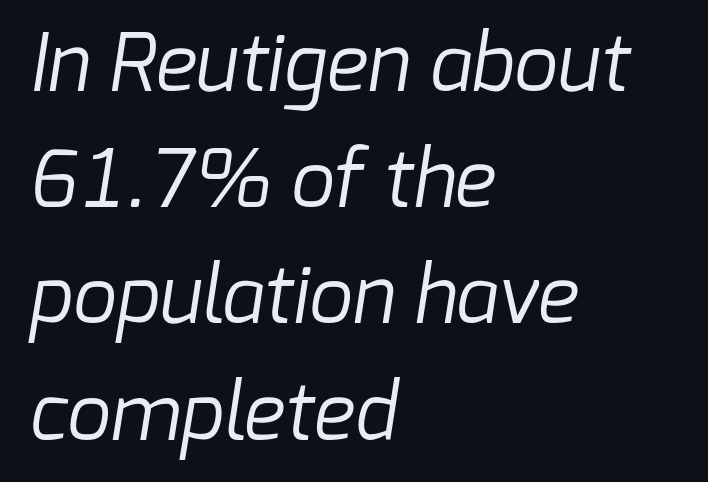
The image shows 78 px regular-weight sans-serif type; set left-aligned, normal line spacing (1.49x), normal letter spacing, not underlined; low stroke contrast and a medium x-height.
